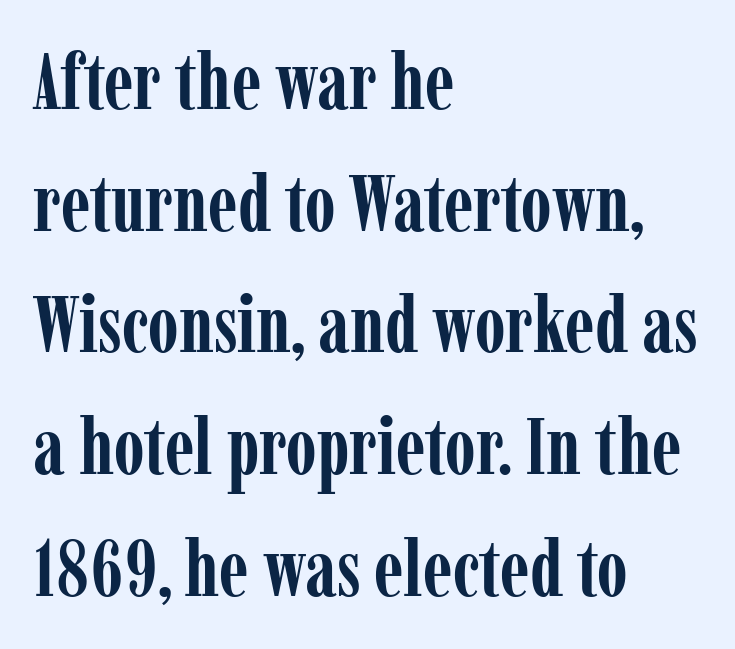
{"serif": "yes", "italic": "no", "bold": "yes", "weight": "semibold", "width": "condensed", "stroke_contrast": "low", "x_height": "medium", "monospaced": "no", "underline": "no", "align": "left", "line_spacing": "normal", "line_spacing_ratio": 1.54, "letter_spacing": "normal", "letter_spacing_em": 0.0, "glyph_px": 79}
